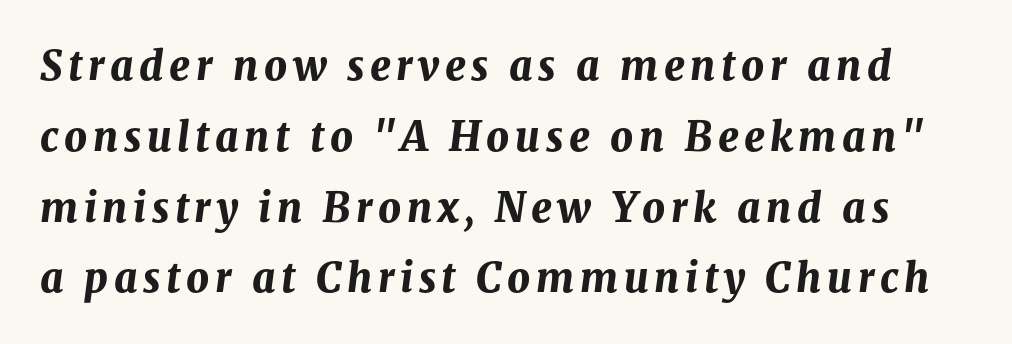
{"italic": "yes", "lean": "right", "slant_degrees": 8, "bold": "yes", "weight": "bold", "width": "normal", "stroke_contrast": "medium", "x_height": "medium", "monospaced": "no", "underline": "no", "line_spacing_ratio": 1.77, "glyph_px": 40}
